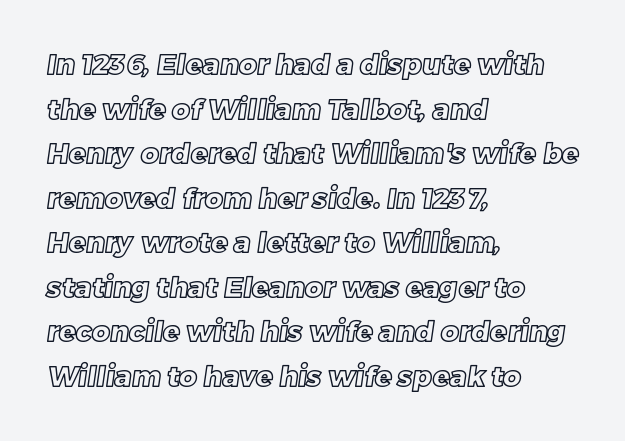
The image shows 28 px text type; set left-aligned, normal line spacing (1.59x), normal letter spacing, not underlined; a large x-height.
